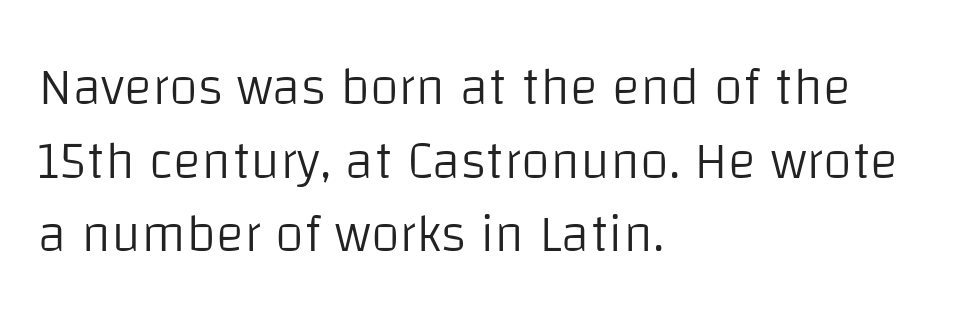
Q: Is the text bold? A: No.
Q: Is the text italic (slanted)? A: No, it is upright.
Q: Is the typeface a serif or a sans-serif typeface? A: Sans-serif.
Q: Is the text underlined? A: No.
Q: How is the paragraph aligned? A: Left-aligned.
Q: Is the spacing between letters normal or unusually wide? A: Normal.
Q: Is the spacing between lines tight, normal or loose? A: Normal.
Q: Width (condensed, normal, or wide)? A: Normal.
Q: Stroke contrast? A: Low.
Q: x-height? A: Large.
Q: Monospaced? A: No.
